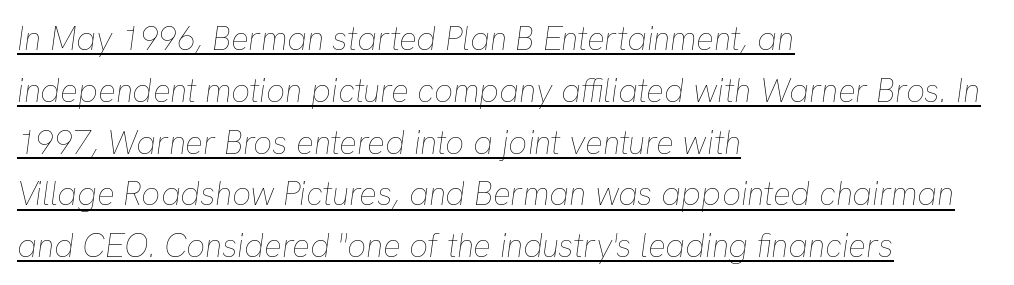
The image shows 33 px thin type, italic (leaning right); set left-aligned, normal line spacing (1.57x), normal letter spacing, underlined; low stroke contrast and a medium x-height.
